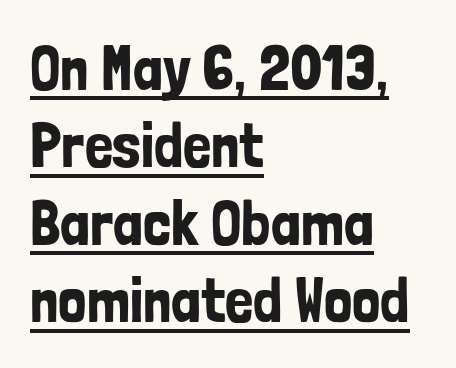
{"serif": "no", "italic": "no", "width": "condensed", "stroke_contrast": "low", "x_height": "medium", "monospaced": "no", "underline": "yes", "align": "left", "line_spacing_ratio": 1.23, "letter_spacing": "normal", "letter_spacing_em": 0.0, "glyph_px": 63}
